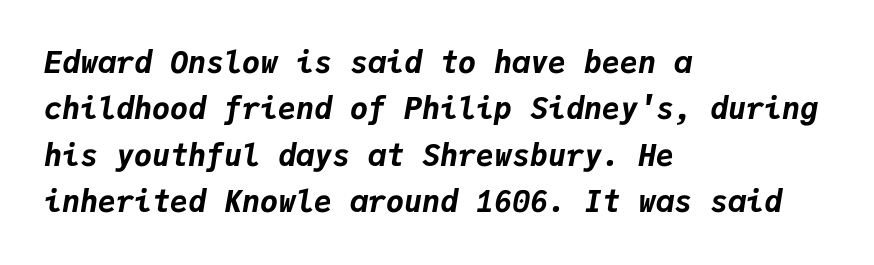
Q: Is the text bold? A: Yes.
Q: Is the text italic (slanted)? A: Yes, it leans right by about 9 degrees.
Q: Is the text underlined? A: No.
Q: How is the paragraph aligned? A: Left-aligned.
Q: Is the spacing between letters normal or unusually wide? A: Normal.
Q: Is the spacing between lines tight, normal or loose? A: Normal.
Q: Width (condensed, normal, or wide)? A: Normal.
Q: Stroke contrast? A: Low.
Q: x-height? A: Medium.
Q: Monospaced? A: Yes.
